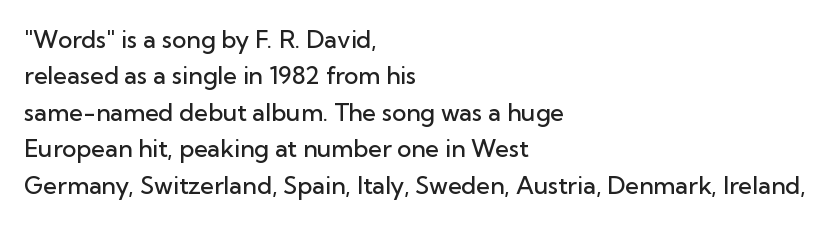
These lines keep a tight, regular rhythm from letter to letter. The foot of each line stays bare and open. The rag falls on the right side of this text block. The designer left line spacing at the default.
